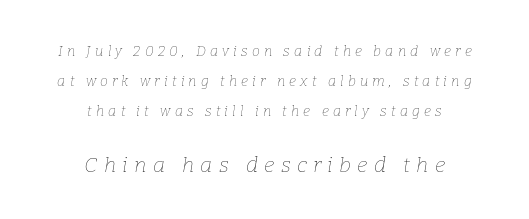
Weight: regular or lighter. The rendering inserts visible extra space after every character. Summary of vertical rhythm: relaxed, with wide interline spacing. The setting favours the middle, as headings and verse often do.
